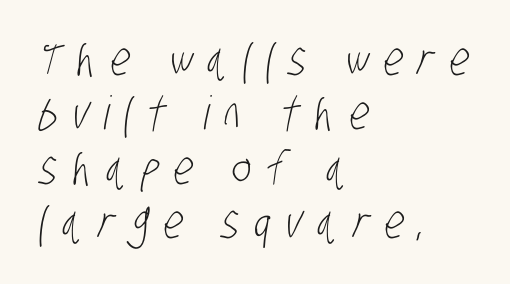
{"serif": "no", "bold": "no", "weight": "light", "width": "condensed", "stroke_contrast": "low", "x_height": "large", "monospaced": "no", "underline": "no", "align": "left", "line_spacing_ratio": 1.18, "letter_spacing": "wide", "letter_spacing_em": 0.32, "glyph_px": 46}
